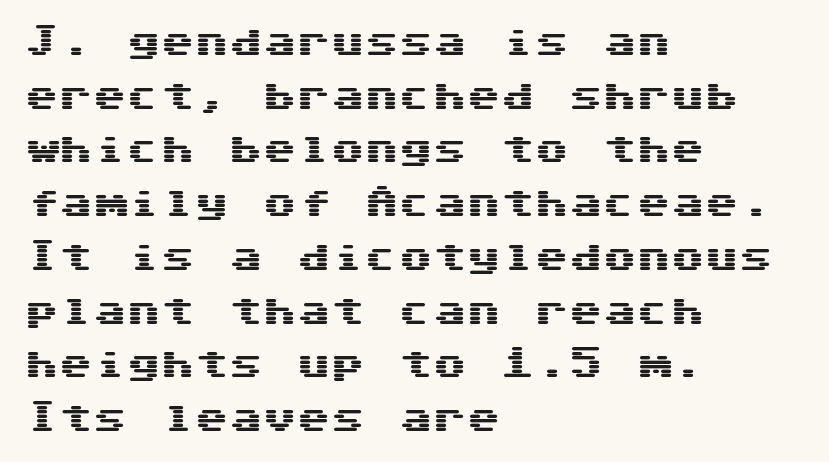
Q: Is the text italic (slanted)? A: No, it is upright.
Q: Is the typeface a serif or a sans-serif typeface? A: Sans-serif.
Q: Is the text underlined? A: No.
Q: How is the paragraph aligned? A: Left-aligned.
Q: Is the spacing between letters normal or unusually wide? A: Normal.
Q: Is the spacing between lines tight, normal or loose? A: Normal.
Q: Width (condensed, normal, or wide)? A: Wide.
Q: Stroke contrast? A: Medium.
Q: x-height? A: Medium.
